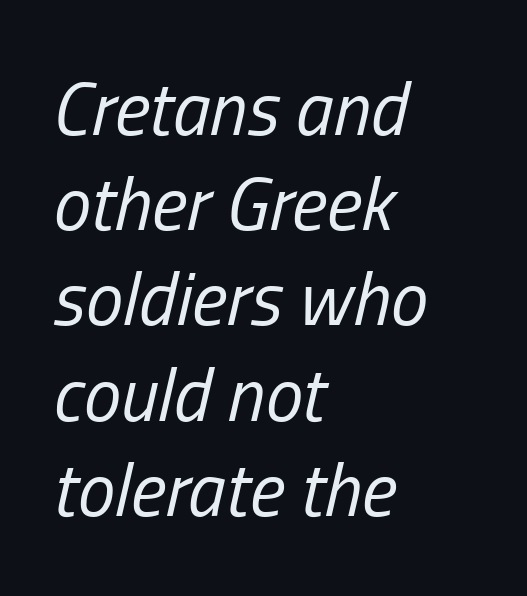
What's the leading like? Ordinary, nothing unusual. Note the varied advance widths — an 'i' is clearly narrower than an 'm'. Vertical stems look standard width or narrower in stroke. The tracking reads as untouched default to a designer's eye. Casual observation: everything's shoved over to the left.
